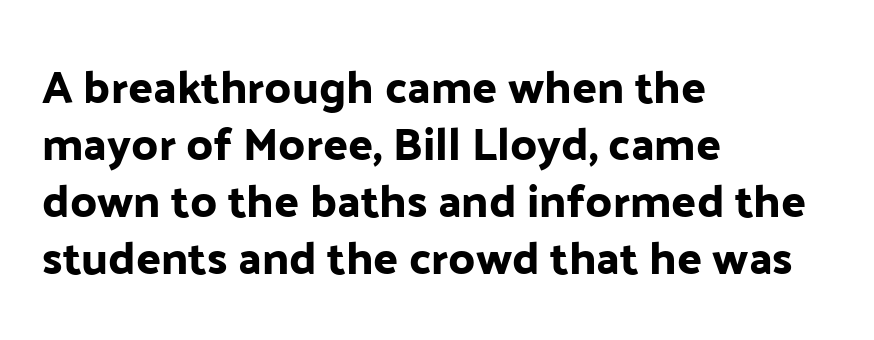
The image shows 46 px sans-serif type, upright; set left-aligned, line spacing 1.24x, normal letter spacing, not underlined; low stroke contrast and a medium x-height.
